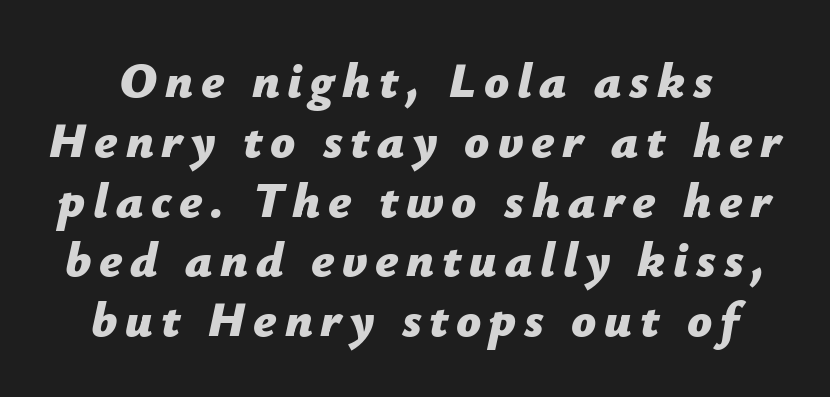
Heavy-handed strokes throughout: this text is bold. The passage shown is typed in a proportional face where columns would drift. Unmarked baselines from the first word to the last. The rendering applies a slant to the glyphs.
